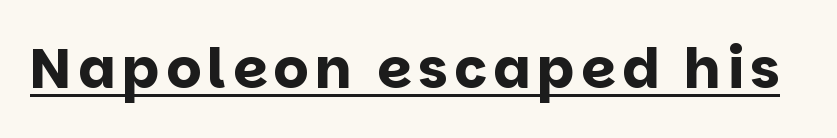
{"serif": "no", "italic": "no", "bold": "yes", "weight": "bold", "width": "normal", "stroke_contrast": "low", "x_height": "large", "monospaced": "no", "underline": "yes", "glyph_px": 55}
